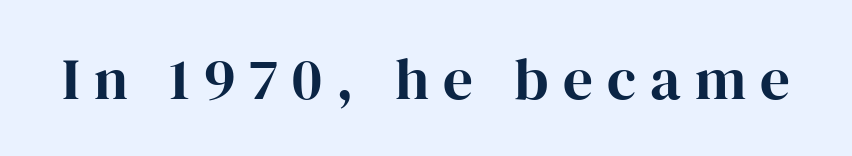
The image shows 59 px serif type, upright; set unusually wide letter spacing (+0.24 em), not underlined; high stroke contrast and a medium x-height.
